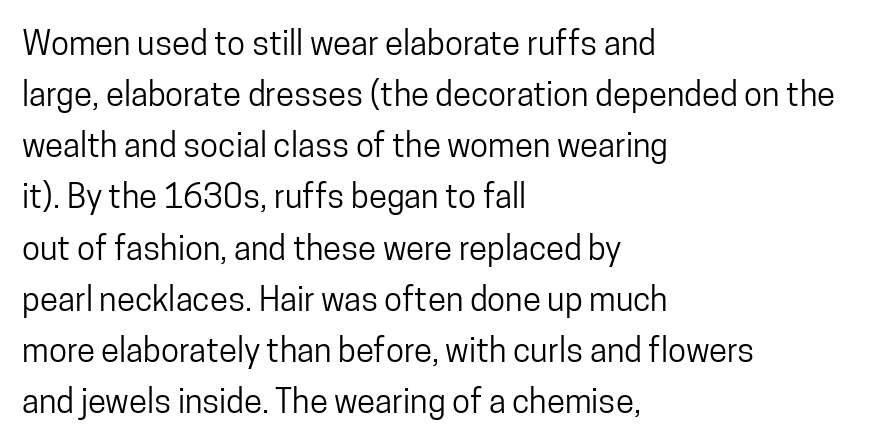
The image shows 33 px condensed sans-serif type, upright; set left-aligned, normal line spacing (1.55x), normal letter spacing, not underlined; low stroke contrast and a medium x-height.
